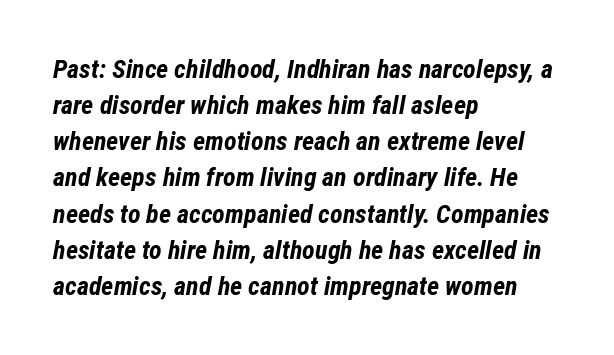
The image shows 26 px bold type, italic (leaning right); set left-aligned, normal line spacing (1.39x), normal letter spacing, not underlined.
